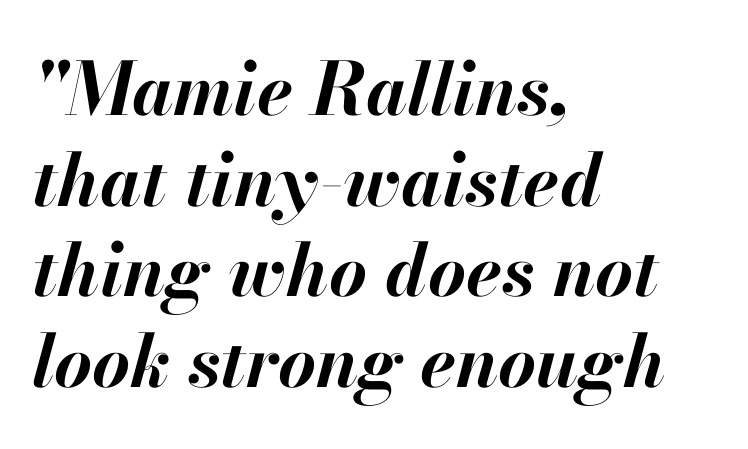
Italic: yes, the glyphs are oblique. Inter-character spacing is left at the font's built-in metrics. Weight: bold. Horizontal alignment here is leftward, the default for most running prose. Underlining? Definitely not there. Note the varied advance widths — an 'i' is clearly narrower than an 'm'.
